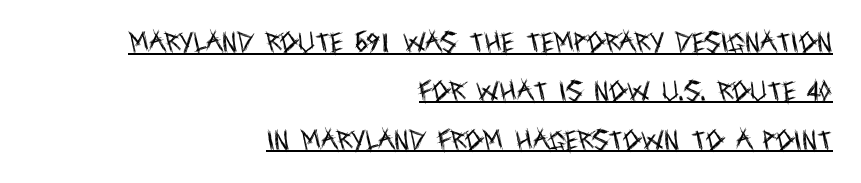
The image shows 23 px text type, upright; set right-aligned, loose line spacing (2.12x), normal letter spacing, underlined.
